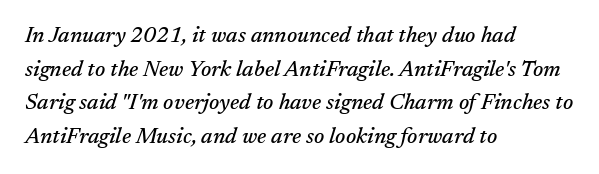
Q: Is the text italic (slanted)? A: Yes, it leans right by about 17 degrees.
Q: Is the text underlined? A: No.
Q: How is the paragraph aligned? A: Left-aligned.
Q: Is the spacing between letters normal or unusually wide? A: Normal.
Q: Is the spacing between lines tight, normal or loose? A: Normal.
